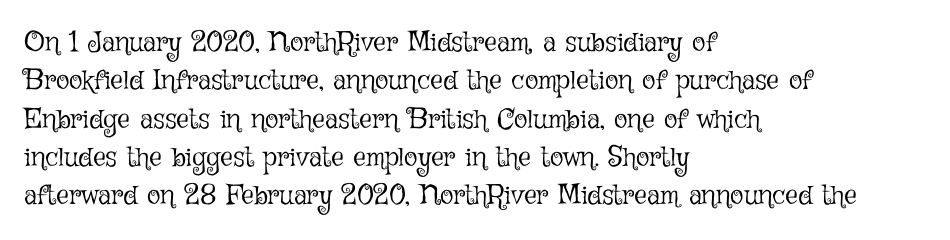
You could not count columns in this text — the font is proportionally spaced. The weight tops out at a normal text grade. Plain, unruled lines of type. This sample is left-justified, so line endings fall wherever the words run out.
